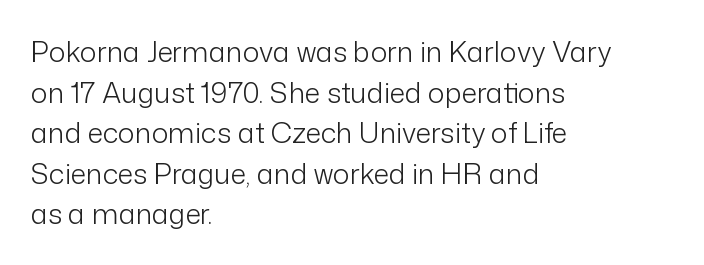
{"serif": "no", "italic": "no", "bold": "no", "weight": "light", "width": "normal", "stroke_contrast": "low", "x_height": "medium", "monospaced": "no", "underline": "no", "align": "left", "line_spacing": "normal", "line_spacing_ratio": 1.45, "letter_spacing": "normal", "letter_spacing_em": 0.0, "glyph_px": 28}
